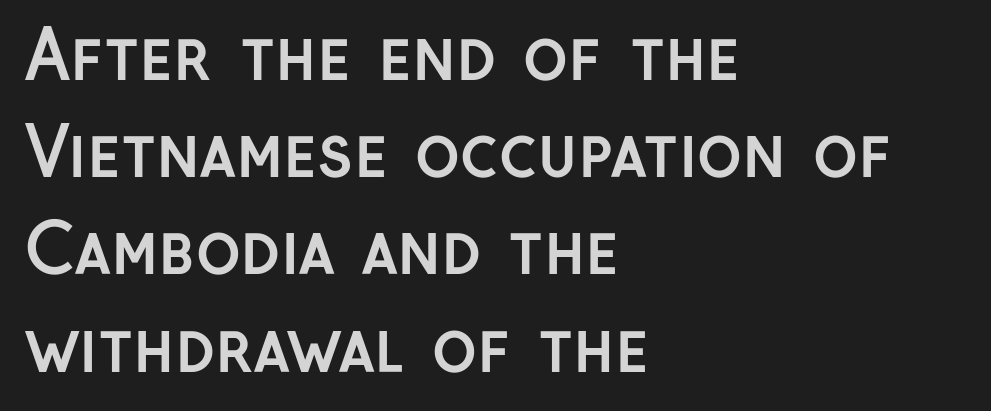
The image shows 68 px semibold sans-serif type, upright; set left-aligned, normal line spacing (1.43x), normal letter spacing, not underlined; low stroke contrast and a medium x-height.
